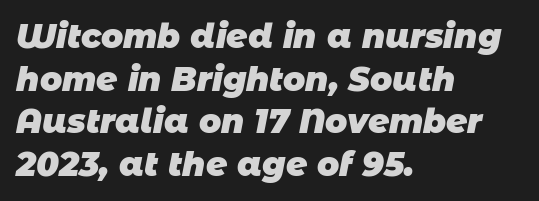
The image shows 33 px heavy sans-serif type; set left-aligned, normal line spacing (1.29x), normal letter spacing, not underlined; low stroke contrast and a large x-height.
